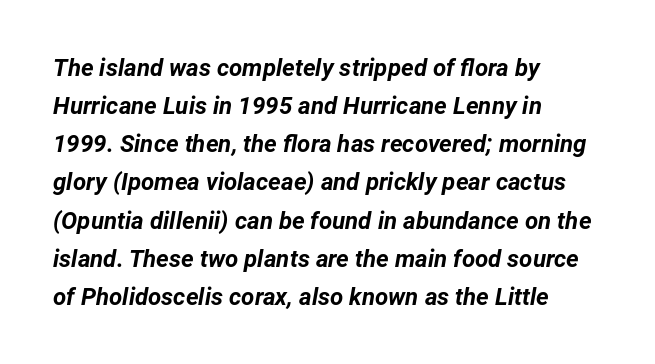
Q: Is the text bold? A: Yes.
Q: Is the text italic (slanted)? A: Yes, it leans right by about 12 degrees.
Q: Is the text underlined? A: No.
Q: How is the paragraph aligned? A: Left-aligned.
Q: Is the spacing between letters normal or unusually wide? A: Normal.
Q: Is the spacing between lines tight, normal or loose? A: Normal.
